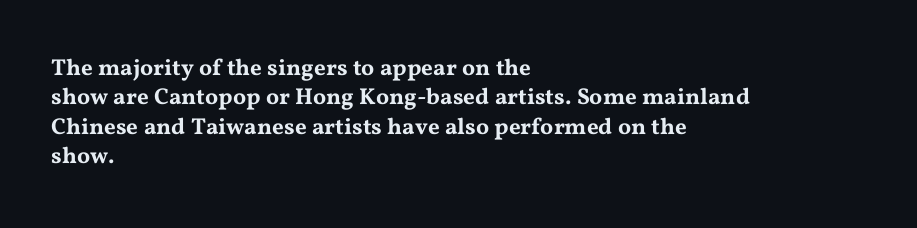
{"italic": "no", "underline": "no", "align": "left", "line_spacing": "normal", "line_spacing_ratio": 1.28, "letter_spacing": "normal", "letter_spacing_em": 0.0, "glyph_px": 23}
